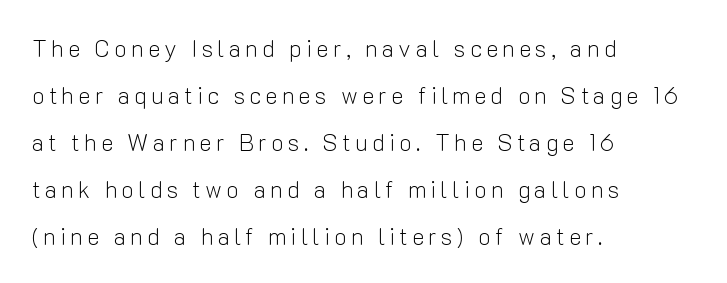
{"italic": "no", "bold": "no", "underline": "no", "align": "left", "line_spacing": "loose", "line_spacing_ratio": 2.04, "glyph_px": 23}
